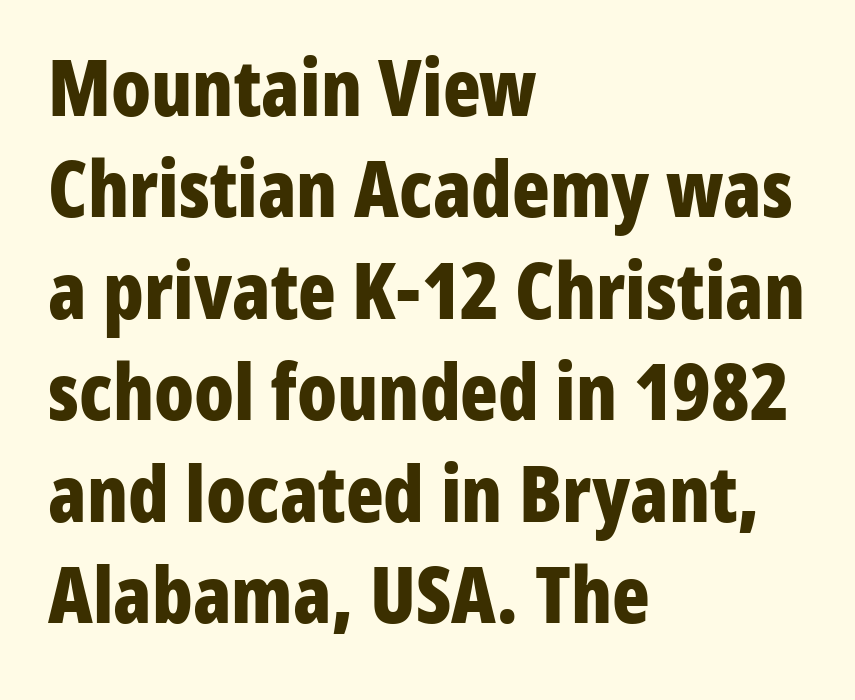
The image shows 78 px bold, condensed sans-serif type, upright; set left-aligned, normal line spacing (1.3x), normal letter spacing, not underlined; low stroke contrast and a medium x-height.
